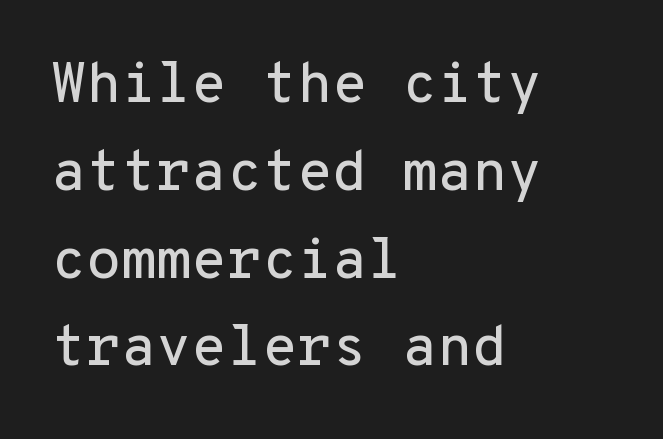
The image shows 57 px sans-serif type, upright, monospaced; set left-aligned, normal line spacing (1.54x), normal letter spacing, not underlined; low stroke contrast and a medium x-height.
